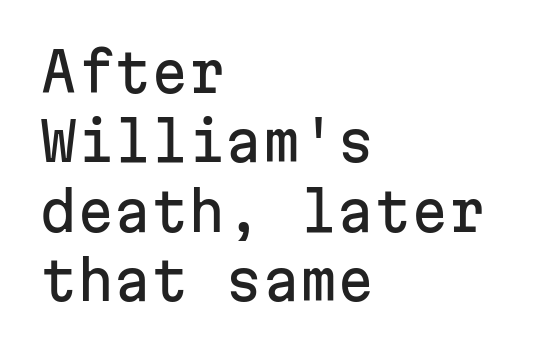
Q: Is the text italic (slanted)? A: No, it is upright.
Q: Is the typeface a serif or a sans-serif typeface? A: Sans-serif.
Q: Is the text underlined? A: No.
Q: How is the paragraph aligned? A: Left-aligned.
Q: Is the spacing between letters normal or unusually wide? A: Normal.
Q: Is the spacing between lines tight, normal or loose? A: Normal.
Q: Width (condensed, normal, or wide)? A: Normal.
Q: Stroke contrast? A: Low.
Q: x-height? A: Medium.
Q: Monospaced? A: Yes.
